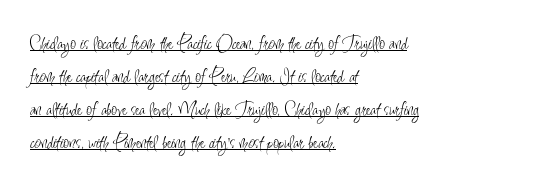
{"bold": "no", "underline": "yes", "align": "left", "line_spacing": "normal", "line_spacing_ratio": 1.57, "letter_spacing": "normal", "letter_spacing_em": 0.0, "glyph_px": 21}
